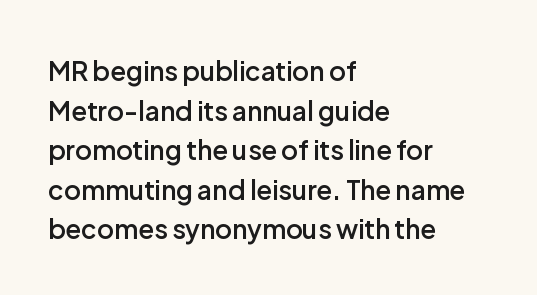
Q: Is the text bold? A: Semi-bold.
Q: Is the text italic (slanted)? A: No, it is upright.
Q: Is the text underlined? A: No.
Q: How is the paragraph aligned? A: Left-aligned.
Q: Is the spacing between letters normal or unusually wide? A: Normal.
Q: Is the spacing between lines tight, normal or loose? A: Normal.
